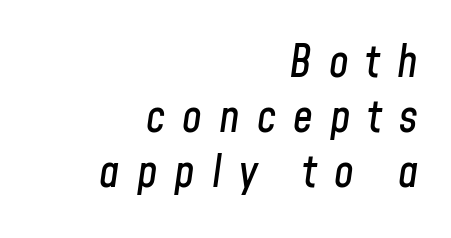
Q: Is the text italic (slanted)? A: Yes, it leans right by about 8 degrees.
Q: Is the text underlined? A: No.
Q: How is the paragraph aligned? A: Right-aligned.
Q: Is the spacing between letters normal or unusually wide? A: Unusually wide.
Q: Is the spacing between lines tight, normal or loose? A: Normal.
Q: Width (condensed, normal, or wide)? A: Condensed.
Q: Stroke contrast? A: Low.
Q: x-height? A: Medium.
Q: Monospaced? A: No.
